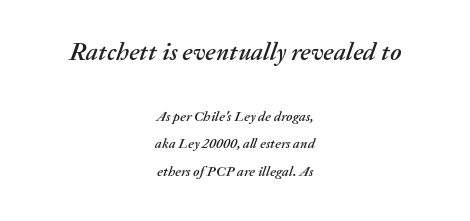
Observe the lean: these are italic letterforms. You could fit nearly another row in the gap between these rows. These lines keep a tight, regular rhythm from letter to letter. Just letters on the line, the space beneath them empty. Teacher's note: observe the equal gaps on both sides — that is centered alignment.
